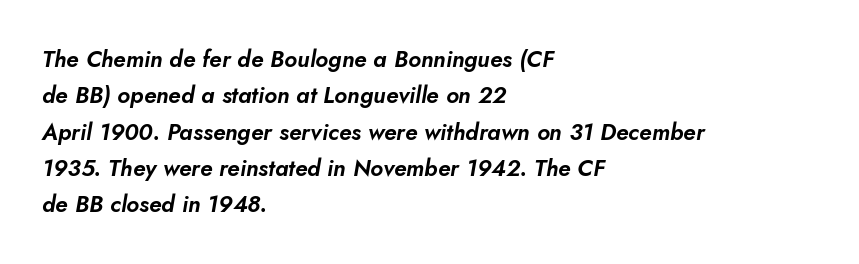
The lettering tilts uniformly, giving the passage an italic look. One glance says typical: line gaps are just what's usual. Does extra space separate the letters? No, they use regular spacing. Caption: multi-line text, flush left, ragged right. Words float on clear page, feet unadorned.
